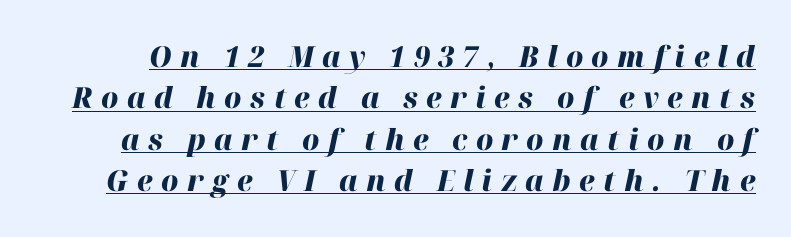
Q: Is the text bold? A: Yes.
Q: Is the text italic (slanted)? A: Yes, it leans right by about 12 degrees.
Q: Is the text underlined? A: Yes.
Q: Is the spacing between letters normal or unusually wide? A: Unusually wide.
Q: Is the spacing between lines tight, normal or loose? A: Normal.
Q: Width (condensed, normal, or wide)? A: Normal.
Q: Stroke contrast? A: High.
Q: x-height? A: Medium.
Q: Monospaced? A: No.
